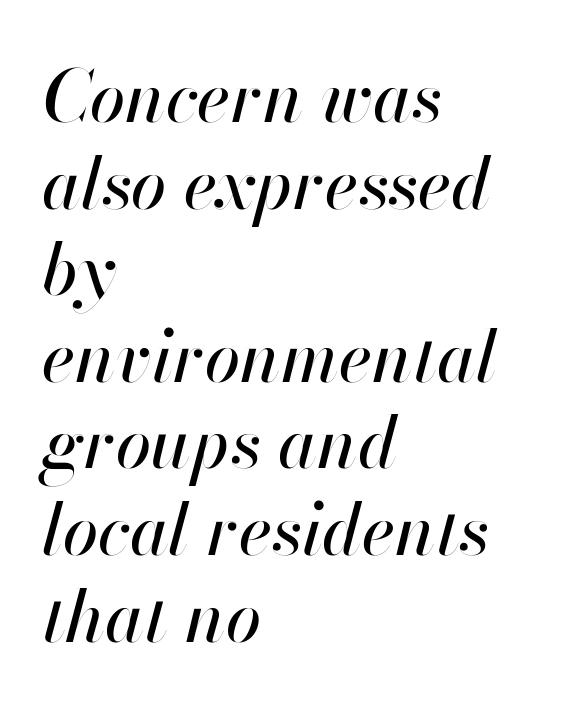
Would a proofreader flag this as italicized? Yes. The rendering uses natural spacing where letterforms have individual widths. These lines keep a tight, regular rhythm from letter to letter. Check the space under the baseline: it is left empty.
